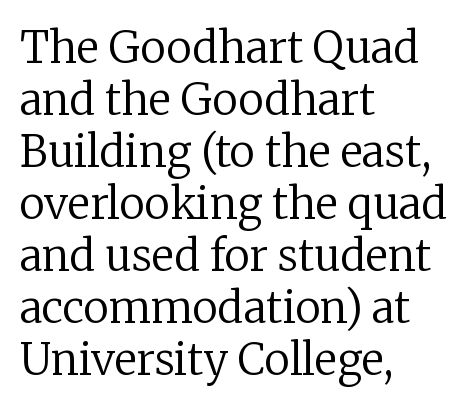
What stands out about the letter spacing? Nothing — it is the standard amount. Underline: absent. This rendering employs a face with finishing strokes, i.e., a serif. Does the copy run flush right? No — it runs flush left.
